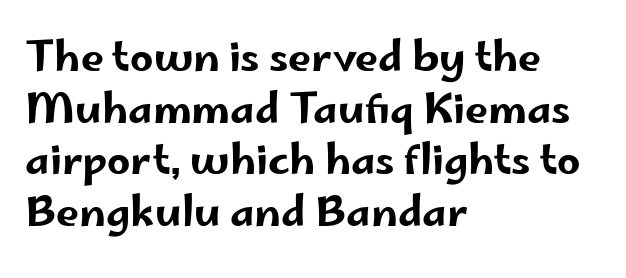
Serif or sans? Sans — the stroke terminals are bare. Is the letter spacing exaggerated? No — it looks like the ordinary default. These lines stack with their left ends in a neat column. The face used here is proportionally spaced, like ordinary book or web type.
